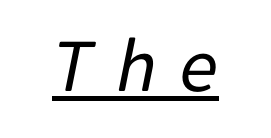
The characters are drawn with everyday or finer stroke widths. Designer's note — italics engaged. Underlined type. Words appear elongated and porous because spacing is wide. Character widths vary here, with narrow letters taking less room than wide ones.
